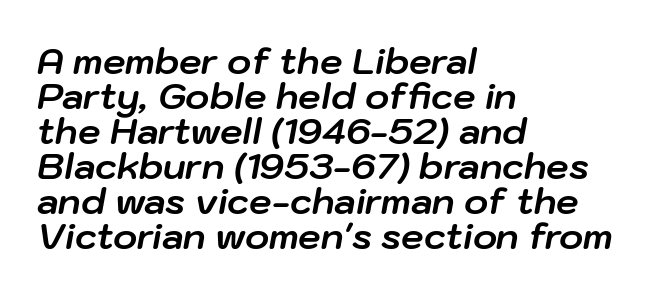
Words float on clear page, feet unadorned. A student would call this left alignment; a typographer would say flush left, rag right. Leading: reduced. You could not count columns in this text — the font is proportionally spaced. Observe the ordinary spacing: letters are neighbours, not strangers.
